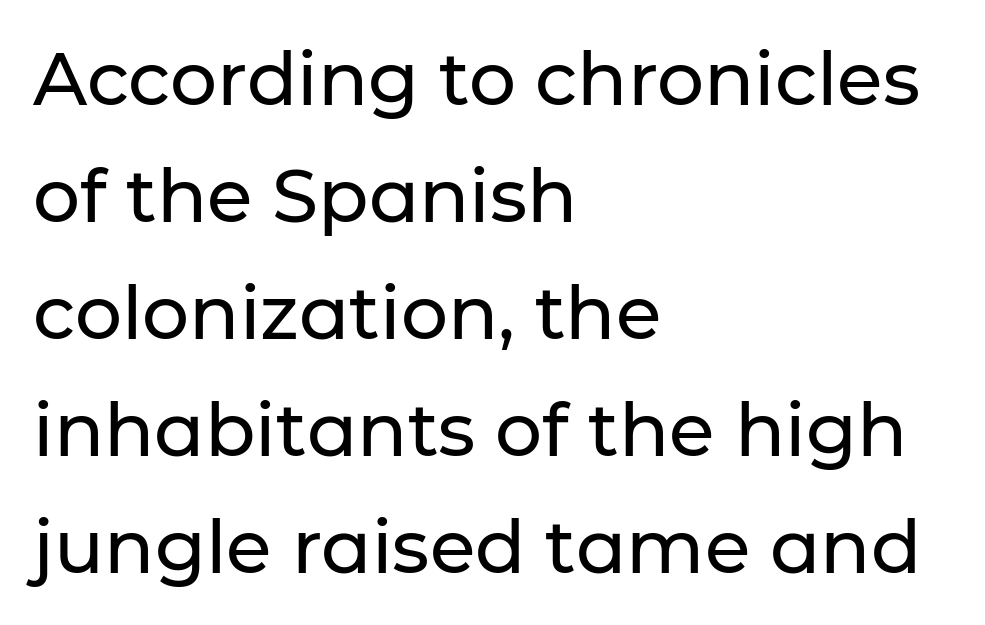
The image shows 74 px sans-serif type, upright; set left-aligned, normal line spacing (1.58x), normal letter spacing, not underlined; low stroke contrast and a medium x-height.
